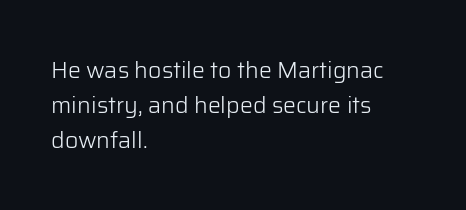
The image shows 23 px text type, upright; set left-aligned, normal line spacing (1.52x), normal letter spacing, not underlined.
